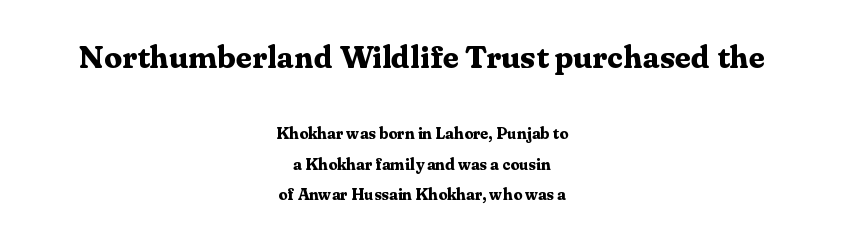
{"serif": "yes", "italic": "no", "bold": "yes", "weight": "bold", "width": "normal", "stroke_contrast": "medium", "x_height": "medium", "monospaced": "no", "underline": "no", "align": "center", "line_spacing": "loose", "line_spacing_ratio": 1.92, "letter_spacing": "normal", "letter_spacing_em": 0.0, "larger_block": "first", "size_ratio": 2.0, "glyph_px": 32}
